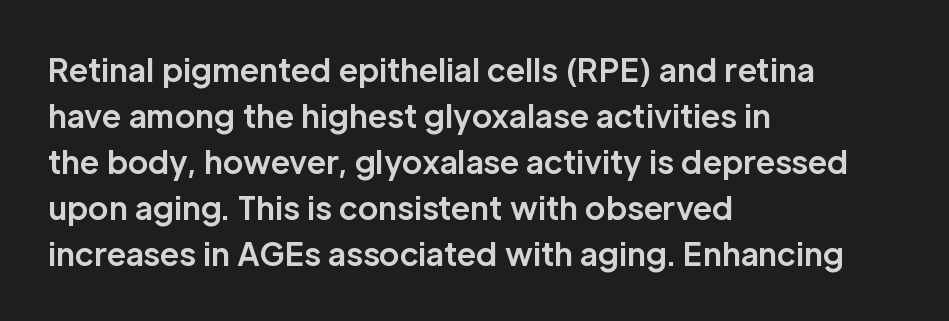
Q: Is the text bold? A: Yes.
Q: Is the text italic (slanted)? A: No, it is upright.
Q: Is the typeface a serif or a sans-serif typeface? A: Sans-serif.
Q: Is the text underlined? A: No.
Q: How is the paragraph aligned? A: Left-aligned.
Q: Is the spacing between letters normal or unusually wide? A: Normal.
Q: Is the spacing between lines tight, normal or loose? A: Normal.
Q: Width (condensed, normal, or wide)? A: Normal.
Q: Stroke contrast? A: Low.
Q: x-height? A: Medium.
Q: Monospaced? A: No.
